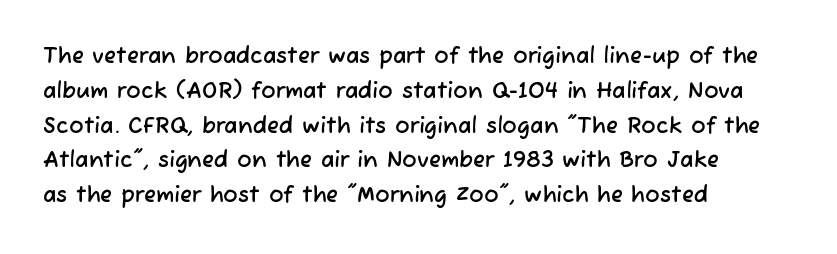
The image shows 22 px text type; set left-aligned, normal line spacing (1.58x), normal letter spacing, not underlined.
